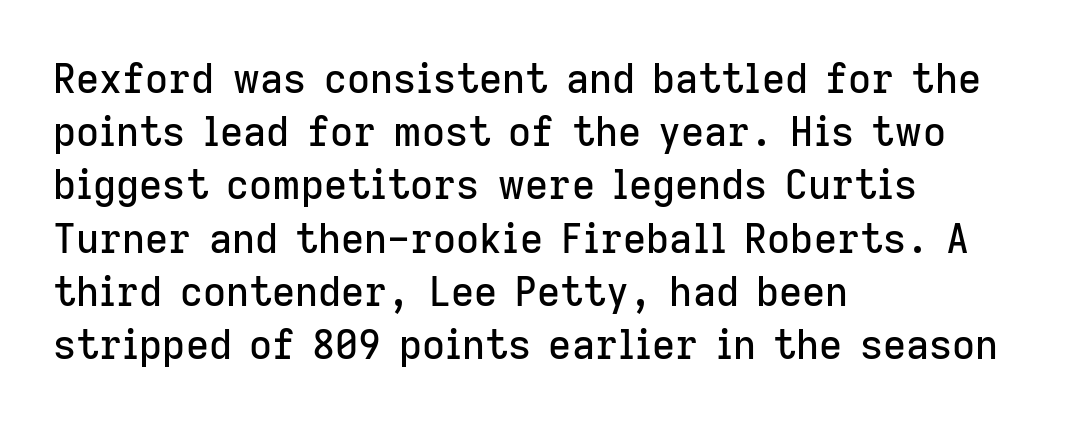
{"serif": "no", "italic": "no", "width": "normal", "stroke_contrast": "low", "x_height": "medium", "monospaced": "no", "underline": "no", "align": "left", "line_spacing": "normal", "line_spacing_ratio": 1.33, "letter_spacing": "normal", "letter_spacing_em": 0.0, "glyph_px": 40}
